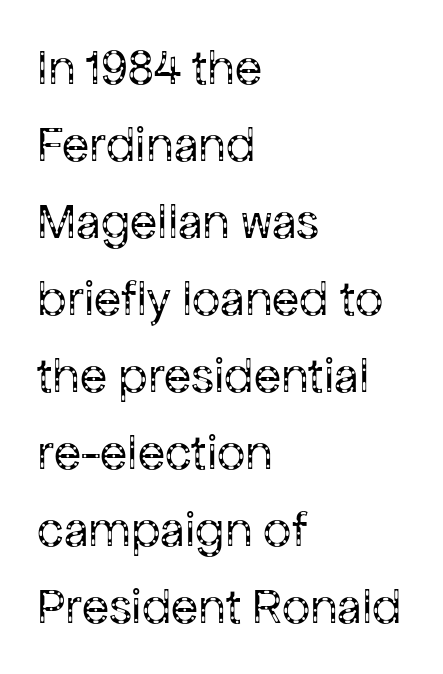
Q: Is the text bold? A: No.
Q: Is the text italic (slanted)? A: No, it is upright.
Q: Is the typeface a serif or a sans-serif typeface? A: Sans-serif.
Q: Is the text underlined? A: No.
Q: How is the paragraph aligned? A: Left-aligned.
Q: Is the spacing between letters normal or unusually wide? A: Normal.
Q: Is the spacing between lines tight, normal or loose? A: Normal.
Q: Width (condensed, normal, or wide)? A: Normal.
Q: Stroke contrast? A: Low.
Q: x-height? A: Medium.
Q: Monospaced? A: No.
